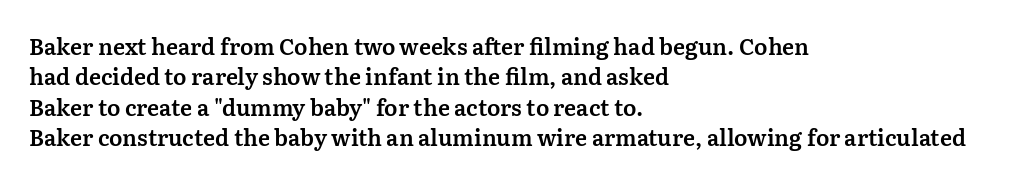
The image shows 22 px text type, upright; set left-aligned, normal line spacing (1.38x), normal letter spacing, not underlined.
